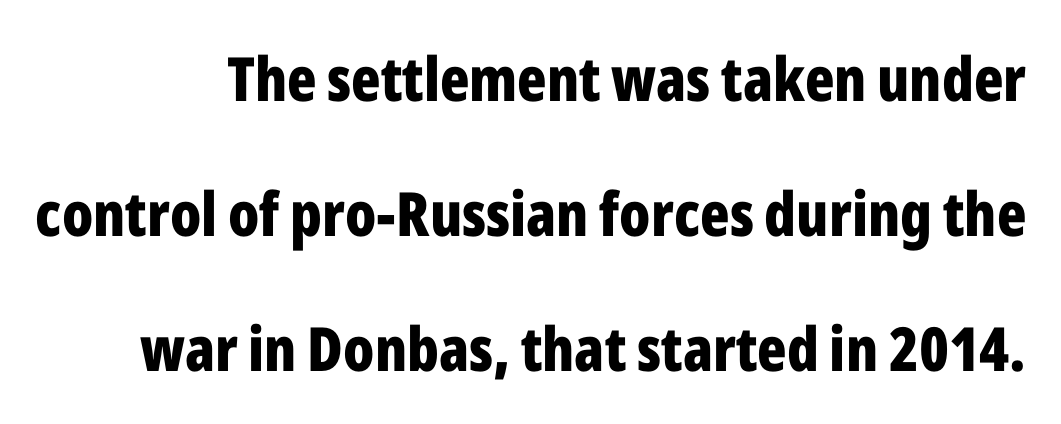
The image shows 61 px bold, condensed sans-serif type, upright; set loose line spacing (2.21x), normal letter spacing, not underlined; low stroke contrast and a medium x-height.
